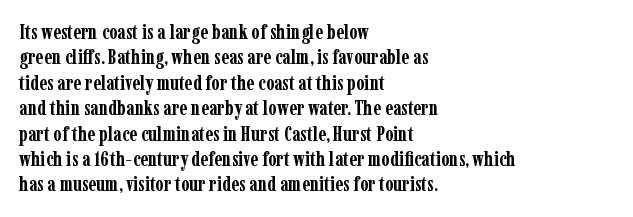
Q: Is the text bold? A: Yes.
Q: Is the text italic (slanted)? A: No, it is upright.
Q: Is the text underlined? A: No.
Q: How is the paragraph aligned? A: Left-aligned.
Q: Is the spacing between letters normal or unusually wide? A: Normal.
